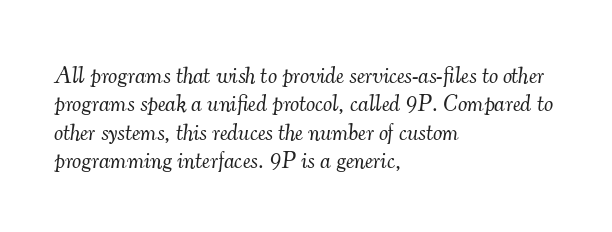
The image shows 23 px text type, italic (leaning right); set left-aligned, line spacing 1.23x, normal letter spacing, not underlined.
